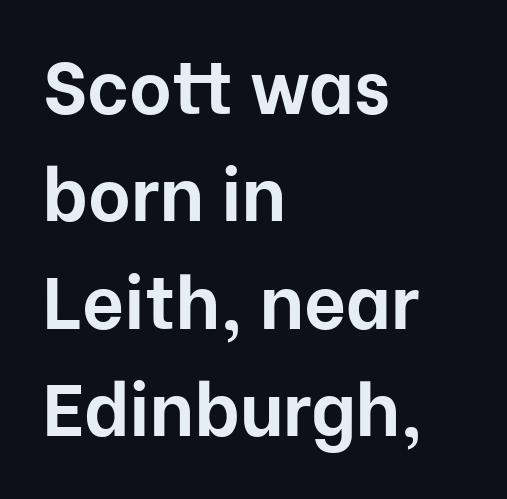
{"serif": "no", "italic": "no", "bold": "yes", "weight": "bold", "width": "normal", "stroke_contrast": "low", "x_height": "medium", "monospaced": "no", "underline": "no", "align": "left", "line_spacing": "normal", "line_spacing_ratio": 1.47, "letter_spacing": "normal", "letter_spacing_em": 0.0, "glyph_px": 73}
